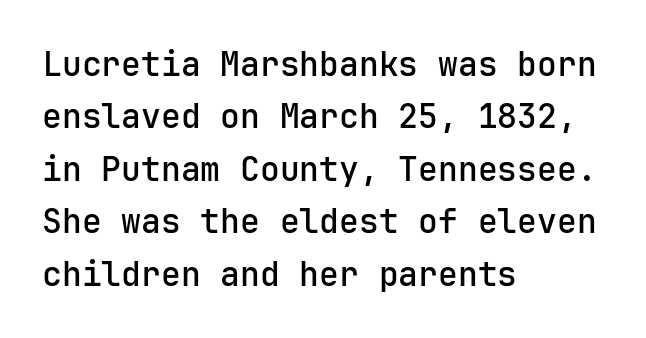
Nope, no serifs anywhere on these letters. If you drew a ruler down the left edge, every line would touch it. The letters sit at their default tracking, neither squeezed nor spread. Decoration check: the copy has no underline. Here the designer chose a console-style face with uniform glyph widths.
